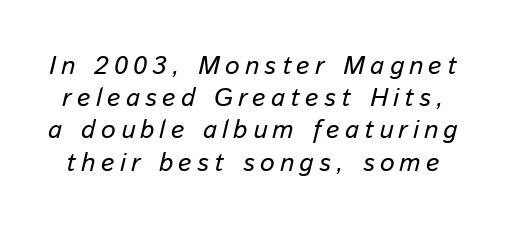
The image shows 26 px text type, italic (leaning right); set line spacing 1.24x, unusually wide letter spacing (+0.2 em), not underlined.
